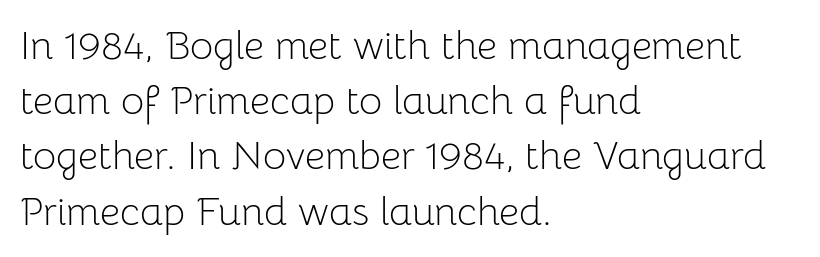
Q: Is the text bold? A: No.
Q: Is the text italic (slanted)? A: No, it is upright.
Q: Is the typeface a serif or a sans-serif typeface? A: Sans-serif.
Q: Is the text underlined? A: No.
Q: How is the paragraph aligned? A: Left-aligned.
Q: Is the spacing between letters normal or unusually wide? A: Normal.
Q: Is the spacing between lines tight, normal or loose? A: Normal.
Q: Width (condensed, normal, or wide)? A: Normal.
Q: Stroke contrast? A: Low.
Q: x-height? A: Medium.
Q: Monospaced? A: No.
